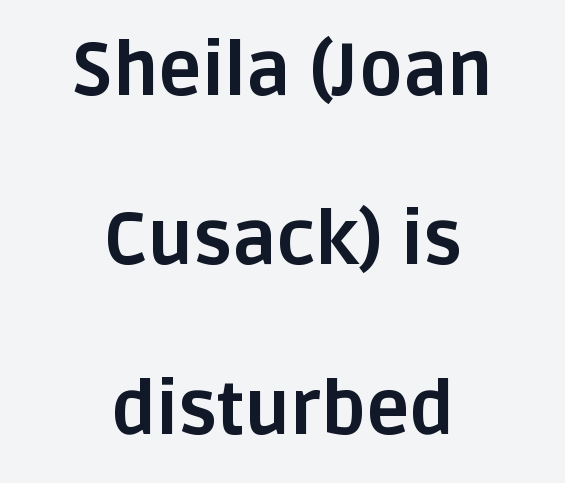
{"serif": "no", "italic": "no", "bold": "yes", "weight": "bold", "width": "normal", "stroke_contrast": "low", "x_height": "large", "monospaced": "no", "underline": "no", "align": "center", "line_spacing": "loose", "line_spacing_ratio": 2.32, "letter_spacing": "normal", "letter_spacing_em": 0.0, "glyph_px": 73}
